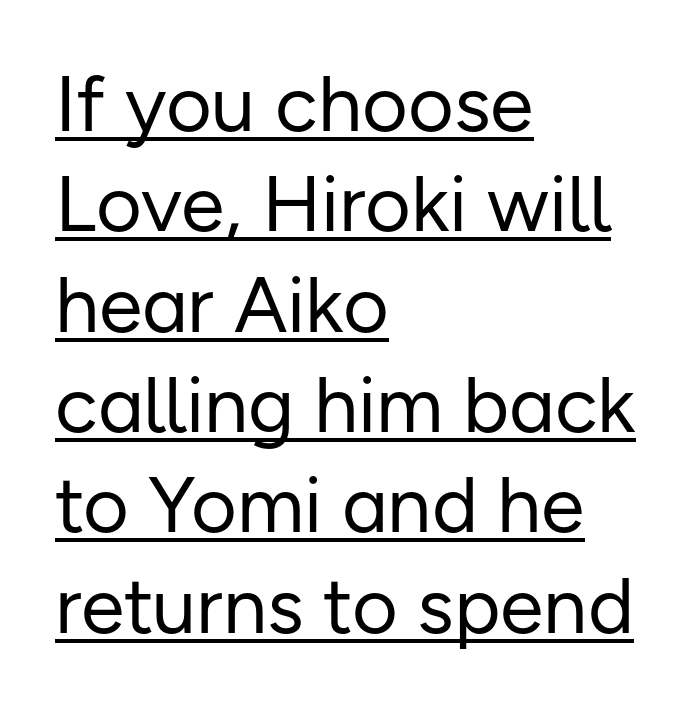
Q: Is the text bold? A: No.
Q: Is the text italic (slanted)? A: No, it is upright.
Q: Is the typeface a serif or a sans-serif typeface? A: Sans-serif.
Q: Is the text underlined? A: Yes.
Q: How is the paragraph aligned? A: Left-aligned.
Q: Is the spacing between letters normal or unusually wide? A: Normal.
Q: Is the spacing between lines tight, normal or loose? A: Normal.
Q: Width (condensed, normal, or wide)? A: Normal.
Q: Stroke contrast? A: Low.
Q: x-height? A: Medium.
Q: Monospaced? A: No.
